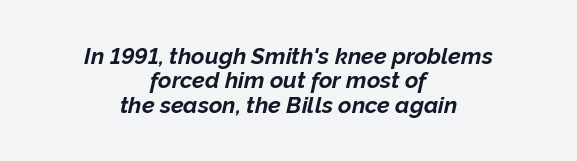
Q: Is the text bold? A: Yes.
Q: Is the text italic (slanted)? A: Yes, it leans right by about 12 degrees.
Q: Is the text underlined? A: No.
Q: How is the paragraph aligned? A: Centered.
Q: Is the spacing between letters normal or unusually wide? A: Normal.
Q: Is the spacing between lines tight, normal or loose? A: Tight.
